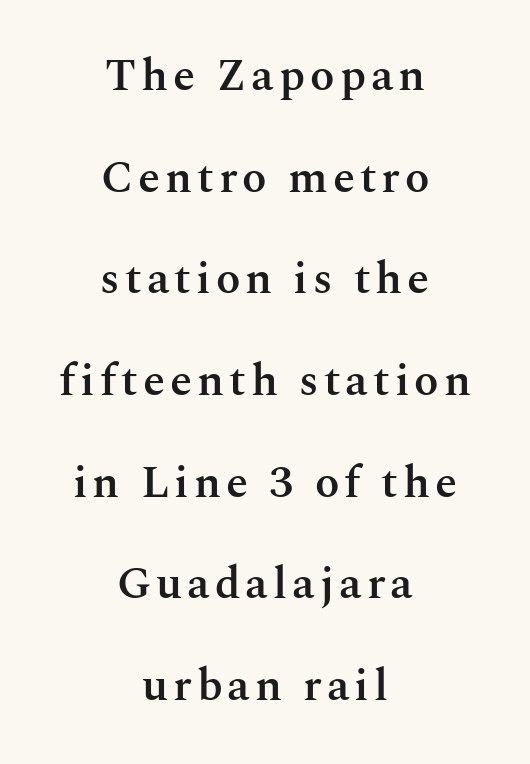
{"serif": "yes", "italic": "no", "bold": "semi", "weight": "semibold", "width": "normal", "stroke_contrast": "medium", "x_height": "medium", "monospaced": "no", "underline": "no", "align": "center", "line_spacing": "loose", "line_spacing_ratio": 2.26, "glyph_px": 45}
